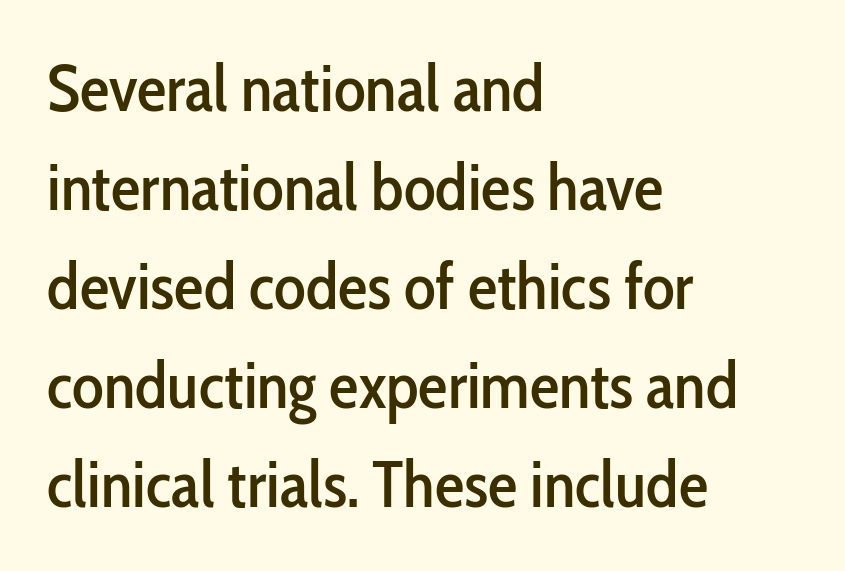
Q: Is the text italic (slanted)? A: No, it is upright.
Q: Is the typeface a serif or a sans-serif typeface? A: Sans-serif.
Q: Is the text underlined? A: No.
Q: How is the paragraph aligned? A: Left-aligned.
Q: Is the spacing between letters normal or unusually wide? A: Normal.
Q: Is the spacing between lines tight, normal or loose? A: Normal.
Q: Width (condensed, normal, or wide)? A: Condensed.
Q: Stroke contrast? A: Low.
Q: x-height? A: Medium.
Q: Monospaced? A: No.
